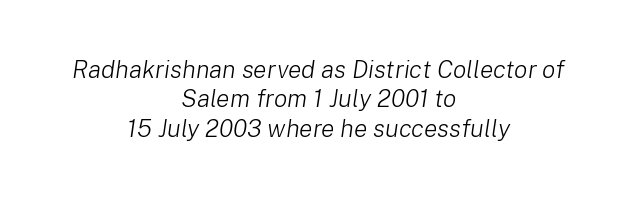
The image shows 25 px text type, italic (leaning right); set centered, line spacing 1.18x, normal letter spacing, not underlined.
